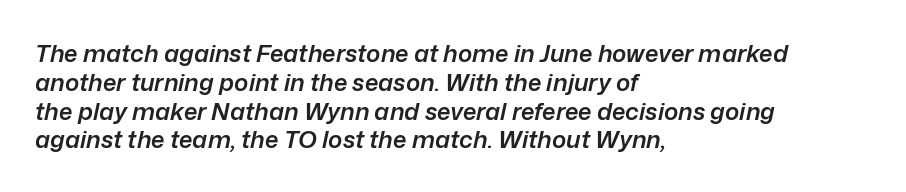
Words float on clear page, feet unadorned. Standard letterfit; no display-style spreading of the glyphs. Semibold letterforms, between regular and bold. Compared with a centered layout, this one pins lines to the left instead.
